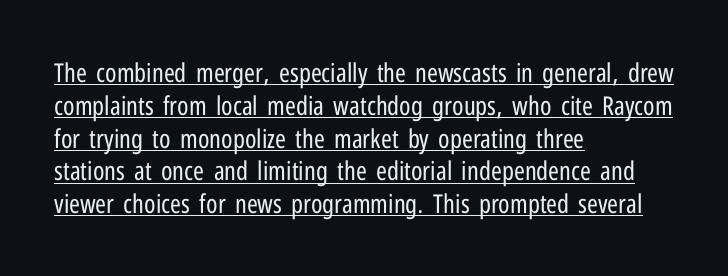
Is the stroke heavy? The answer is a plain regular-or-lighter. In terms of posture, this sample is upright. The face used here is rendered with its standard letterfit. The lines sit at an ordinary, default distance from one another. Descenders here cross a horizontal rule under the line.
